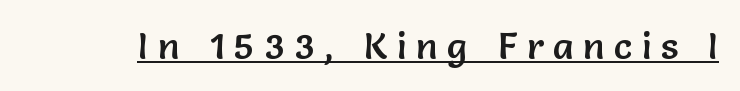
The text was rendered using a sans face with plain stroke endings. In designer terms, the underline attribute is active on this setting. There is plenty of visible air inserted between adjacent glyphs. A typesetter would mark this as roman, not italic. You could not count columns in this text — the font is proportionally spaced.
